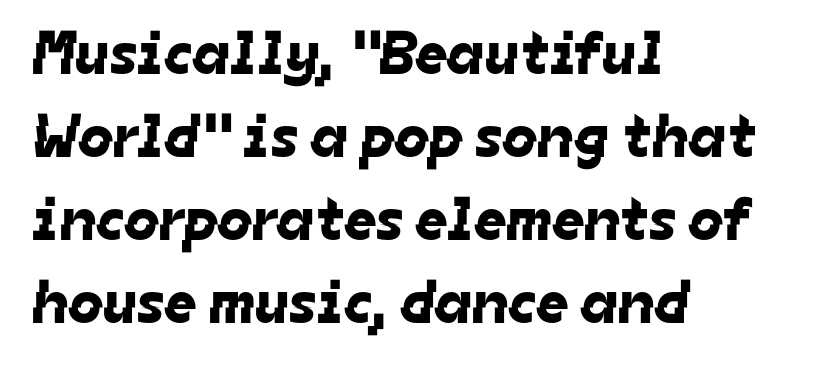
The image shows 62 px sans-serif type; set left-aligned, normal line spacing (1.34x), normal letter spacing, not underlined; low stroke contrast and a medium x-height.
